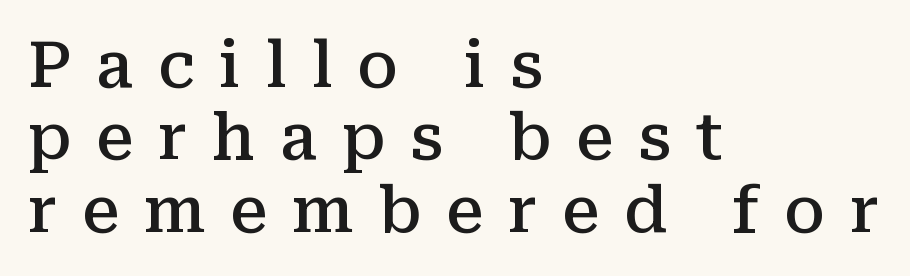
The image shows 63 px semibold serif type, upright; set left-aligned, tight line spacing (1.15x), unusually wide letter spacing (+0.39 em), not underlined; medium stroke contrast and a medium x-height.
